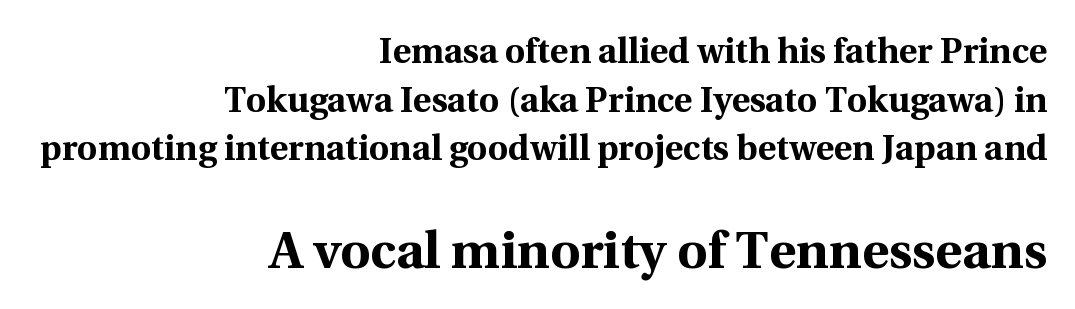
{"serif": "yes", "italic": "no", "bold": "yes", "weight": "bold", "width": "normal", "x_height": "medium", "monospaced": "no", "underline": "no", "align": "right", "line_spacing": "normal", "line_spacing_ratio": 1.39, "letter_spacing": "normal", "letter_spacing_em": 0.0, "larger_block": "second", "size_ratio": 1.49, "glyph_px": 52}
